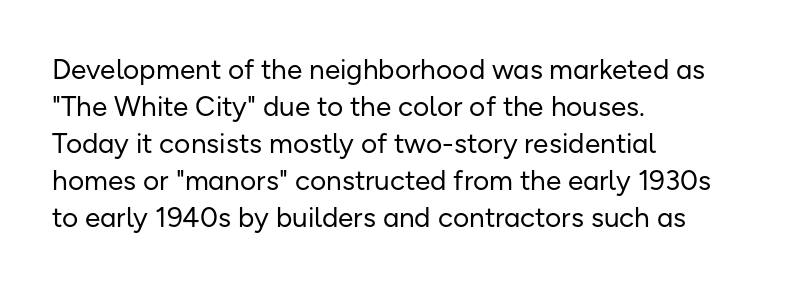
Tracking value appears to be zero — textbook default spacing. The specimen reads as upright at a glance. The passage shown is typeset with a sans-serif family. The area under the type is left untouched.
